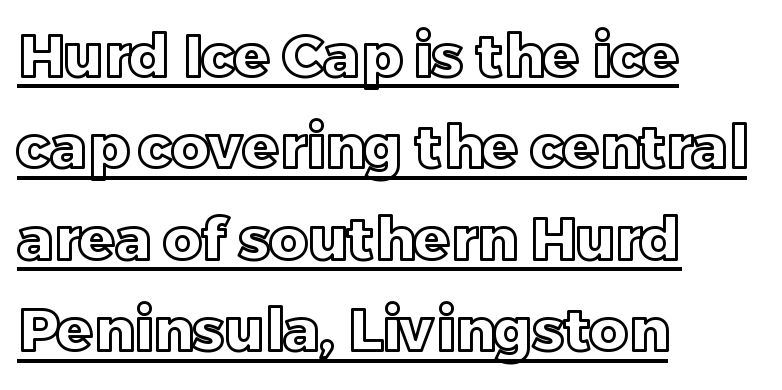
Teacher's note: observe the even left margin — that is flush-left alignment. Honestly, the row spacing looks completely unremarkable. Proportional: the letters do not fall into vertical columns. If you drew a line through each stem, it would be perfectly vertical. Glance below the letters and you will spot a drawn line. The passage shown has conventional tracking throughout.
